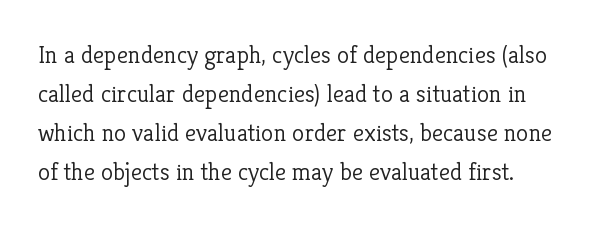
Q: Is the text bold? A: No.
Q: Is the text italic (slanted)? A: No, it is upright.
Q: Is the text underlined? A: No.
Q: How is the paragraph aligned? A: Left-aligned.
Q: Is the spacing between letters normal or unusually wide? A: Normal.
Q: Is the spacing between lines tight, normal or loose? A: Normal.
